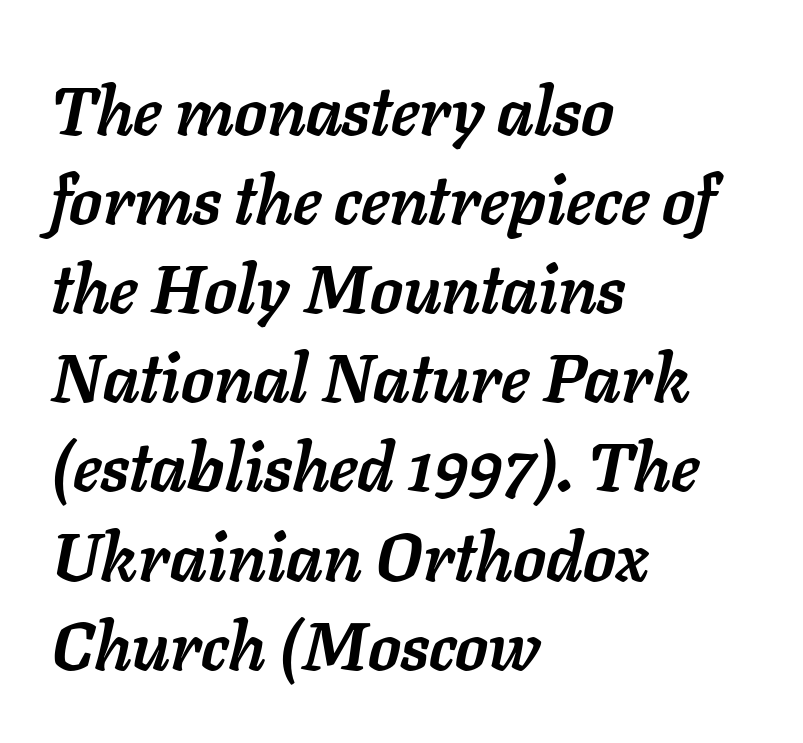
{"italic": "yes", "lean": "right", "slant_degrees": 11, "bold": "yes", "weight": "semibold", "width": "normal", "stroke_contrast": "low", "x_height": "medium", "monospaced": "no", "underline": "no", "align": "left", "line_spacing": "normal", "line_spacing_ratio": 1.33, "letter_spacing": "normal", "letter_spacing_em": 0.0, "glyph_px": 67}
